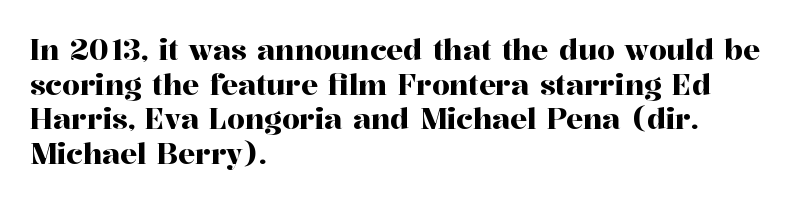
{"serif": "yes", "italic": "no", "width": "normal", "stroke_contrast": "high", "x_height": "medium", "monospaced": "no", "underline": "no", "align": "left", "line_spacing_ratio": 1.24, "letter_spacing": "normal", "letter_spacing_em": 0.0, "glyph_px": 28}
